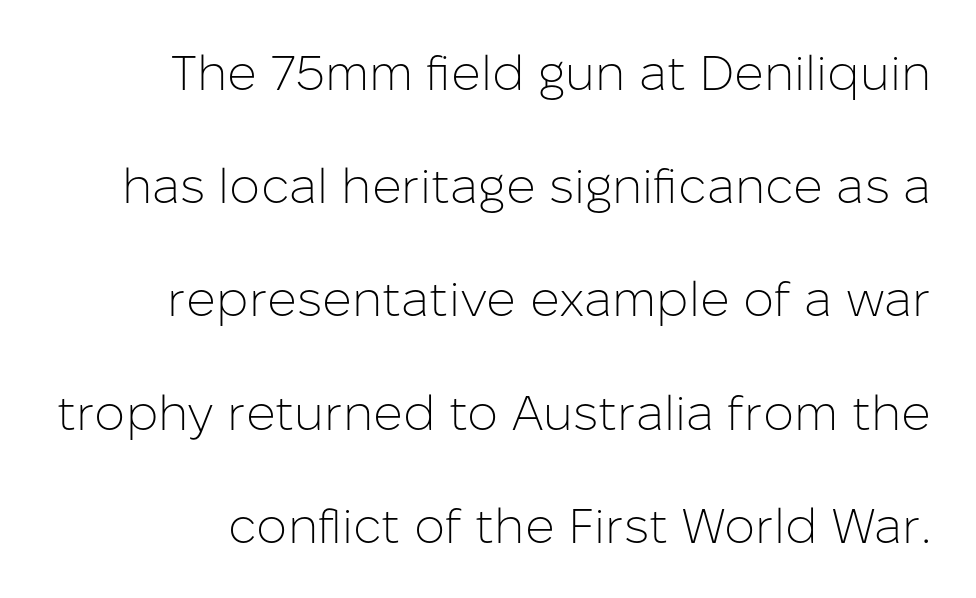
{"serif": "no", "italic": "no", "bold": "no", "weight": "light", "width": "normal", "stroke_contrast": "low", "x_height": "medium", "monospaced": "no", "underline": "no", "line_spacing": "loose", "line_spacing_ratio": 2.31, "letter_spacing": "normal", "letter_spacing_em": 0.0, "glyph_px": 49}
